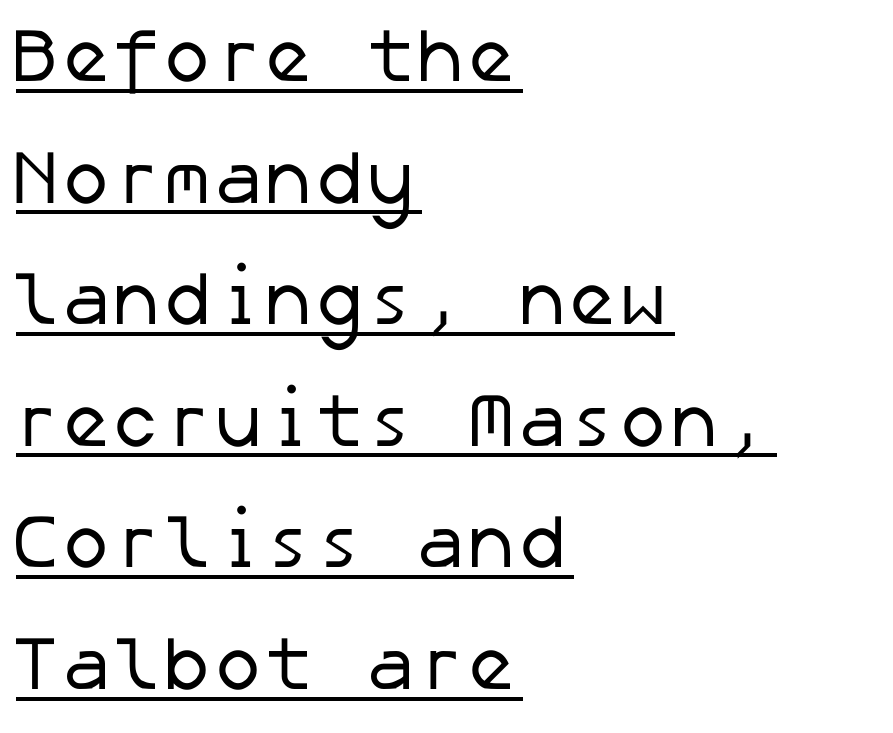
Q: Is the text bold? A: No.
Q: Is the typeface a serif or a sans-serif typeface? A: Sans-serif.
Q: Is the text underlined? A: Yes.
Q: How is the paragraph aligned? A: Left-aligned.
Q: Is the spacing between letters normal or unusually wide? A: Normal.
Q: Is the spacing between lines tight, normal or loose? A: Normal.
Q: Width (condensed, normal, or wide)? A: Normal.
Q: Stroke contrast? A: Low.
Q: x-height? A: Medium.
